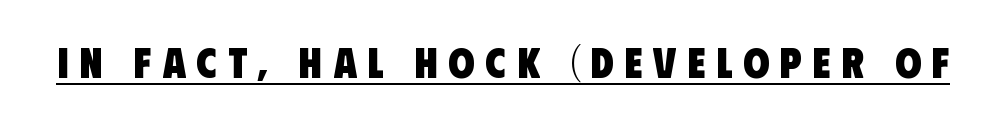
The image shows 42 px heavy, condensed sans-serif type; set unusually wide letter spacing (+0.26 em), underlined; low stroke contrast and a large x-height.
